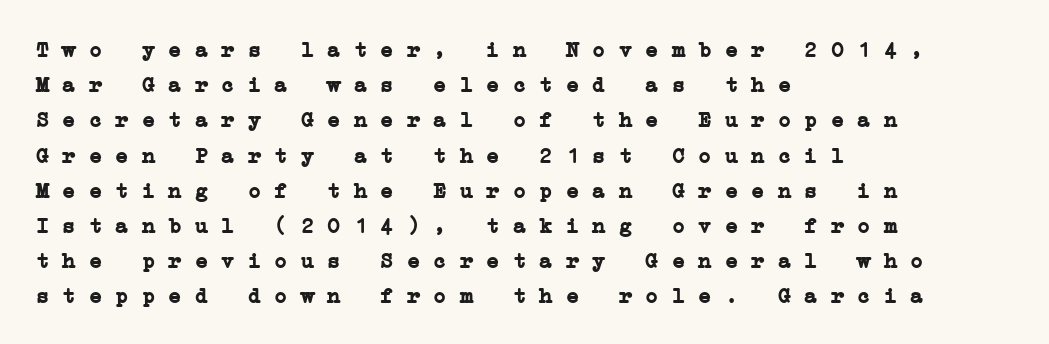
{"bold": "yes", "underline": "no", "align": "left", "line_spacing": "normal", "line_spacing_ratio": 1.6, "letter_spacing": "normal", "letter_spacing_em": 0.0, "glyph_px": 22}
